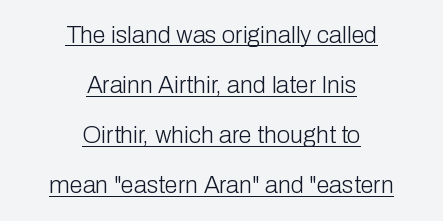
Q: Is the text bold? A: No.
Q: Is the text italic (slanted)? A: No, it is upright.
Q: Is the text underlined? A: Yes.
Q: How is the paragraph aligned? A: Centered.
Q: Is the spacing between letters normal or unusually wide? A: Normal.
Q: Is the spacing between lines tight, normal or loose? A: Loose.
